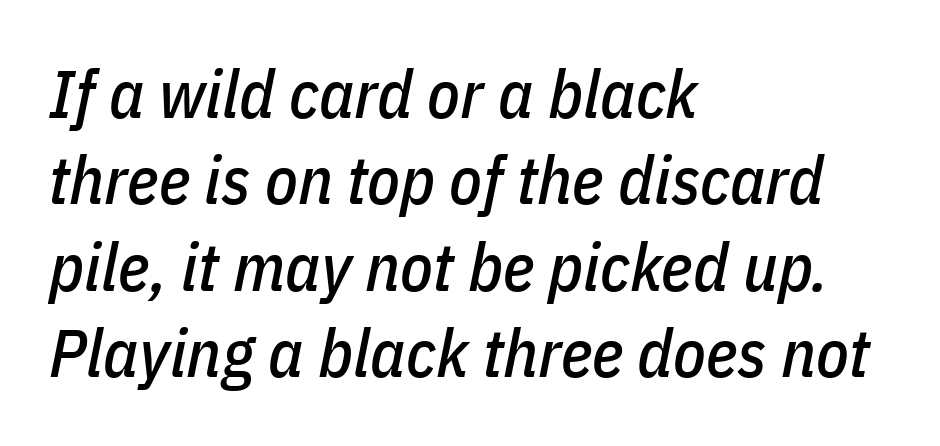
Q: Is the text italic (slanted)? A: Yes, it leans right by about 11 degrees.
Q: Is the text underlined? A: No.
Q: How is the paragraph aligned? A: Left-aligned.
Q: Is the spacing between letters normal or unusually wide? A: Normal.
Q: Is the spacing between lines tight, normal or loose? A: Normal.
Q: Width (condensed, normal, or wide)? A: Condensed.
Q: Stroke contrast? A: Low.
Q: x-height? A: Medium.
Q: Monospaced? A: No.
